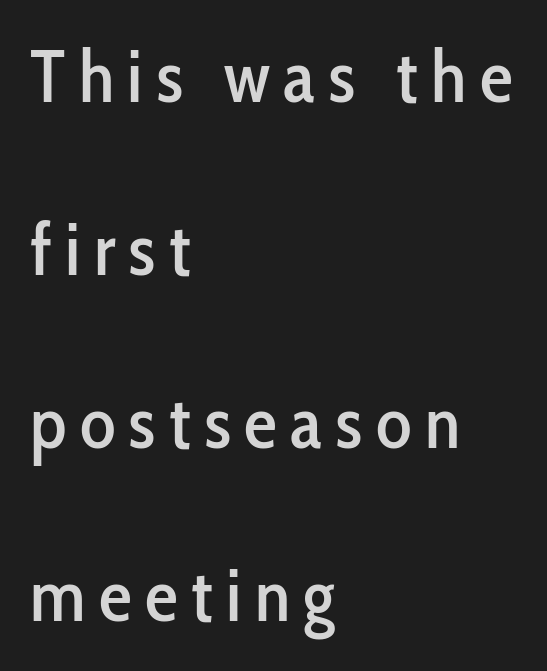
The image shows 74 px condensed sans-serif type, upright; set left-aligned, loose line spacing (2.34x), not underlined; low stroke contrast and a medium x-height.
